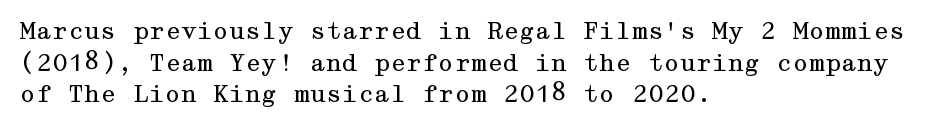
The strokes are not fattened; the text isn't bold. Beneath every word, the page is bare. Every row of glyphs begins at an identical x-position on the left. In terms of posture, this sample is upright.
